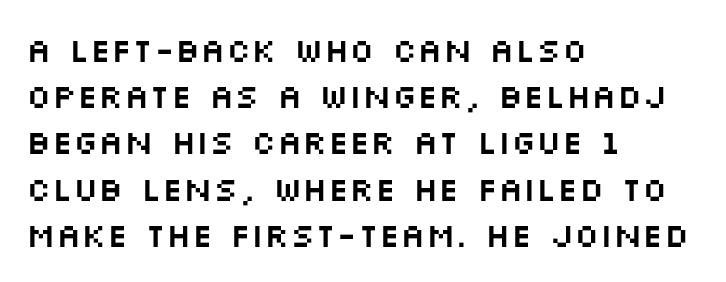
The passage shown is typeset with a sans-serif family. The words here are not underlined. How are the letters spaced? Ordinarily, with no added tracking. The passage is arranged the way most books set body copy — flush left. Posture: vertical.
